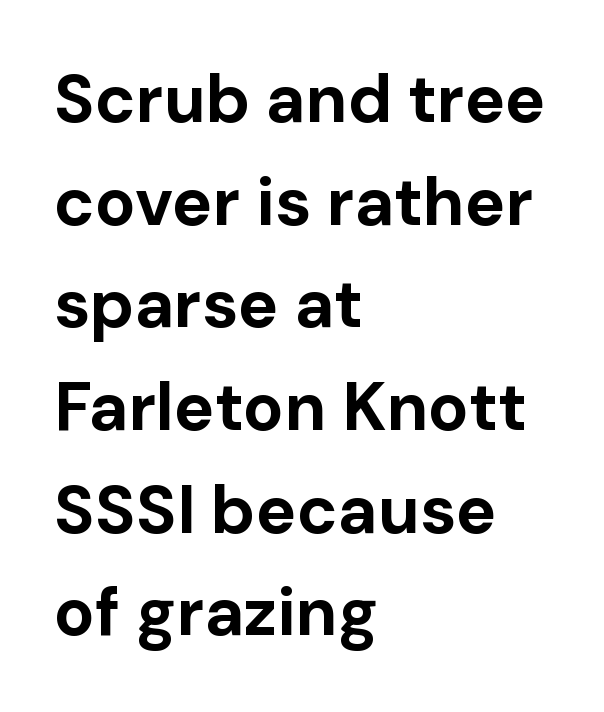
Q: Is the text bold? A: Yes.
Q: Is the text italic (slanted)? A: No, it is upright.
Q: Is the typeface a serif or a sans-serif typeface? A: Sans-serif.
Q: Is the text underlined? A: No.
Q: How is the paragraph aligned? A: Left-aligned.
Q: Is the spacing between letters normal or unusually wide? A: Normal.
Q: Is the spacing between lines tight, normal or loose? A: Normal.
Q: Width (condensed, normal, or wide)? A: Normal.
Q: Stroke contrast? A: Low.
Q: x-height? A: Medium.
Q: Monospaced? A: No.
